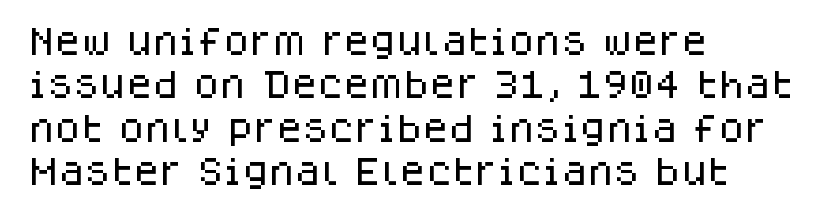
Unlike italic type, these characters show no tilt at all. These lines keep a tight, regular rhythm from letter to letter. Has an underline been added? It has not. Are there feet on the stems? There aren't — it's a sans.
